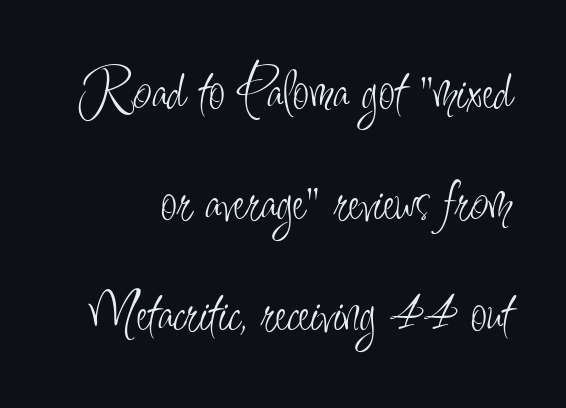
{"serif": "no", "bold": "no", "weight": "light", "width": "condensed", "stroke_contrast": "low", "x_height": "small", "monospaced": "no", "underline": "no", "line_spacing_ratio": 1.88, "letter_spacing": "normal", "letter_spacing_em": 0.0, "glyph_px": 59}
